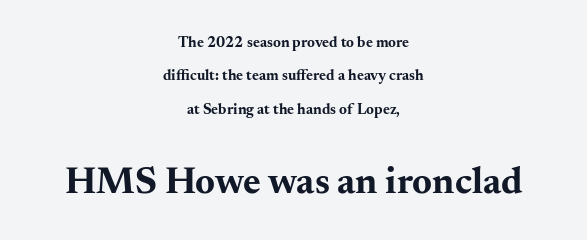
The image shows 38 px bold, wide serif type, upright; set centered, loose line spacing (2.22x), normal letter spacing, not underlined; the second (bottom) block is 2.53x larger; medium stroke contrast and a small x-height.
